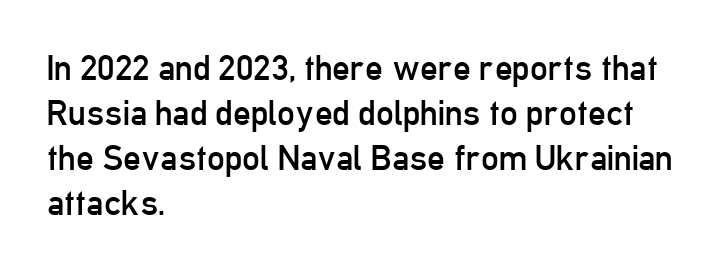
The image shows 35 px regular-weight, condensed sans-serif type, upright; set left-aligned, normal line spacing (1.29x), normal letter spacing, not underlined; low stroke contrast and a medium x-height.
